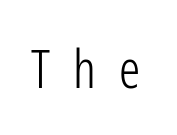
Q: Is the text bold? A: No.
Q: Is the text italic (slanted)? A: No, it is upright.
Q: Is the typeface a serif or a sans-serif typeface? A: Sans-serif.
Q: Is the text underlined? A: No.
Q: Is the spacing between letters normal or unusually wide? A: Unusually wide.
Q: Width (condensed, normal, or wide)? A: Condensed.
Q: Stroke contrast? A: Low.
Q: x-height? A: Medium.
Q: Monospaced? A: No.
